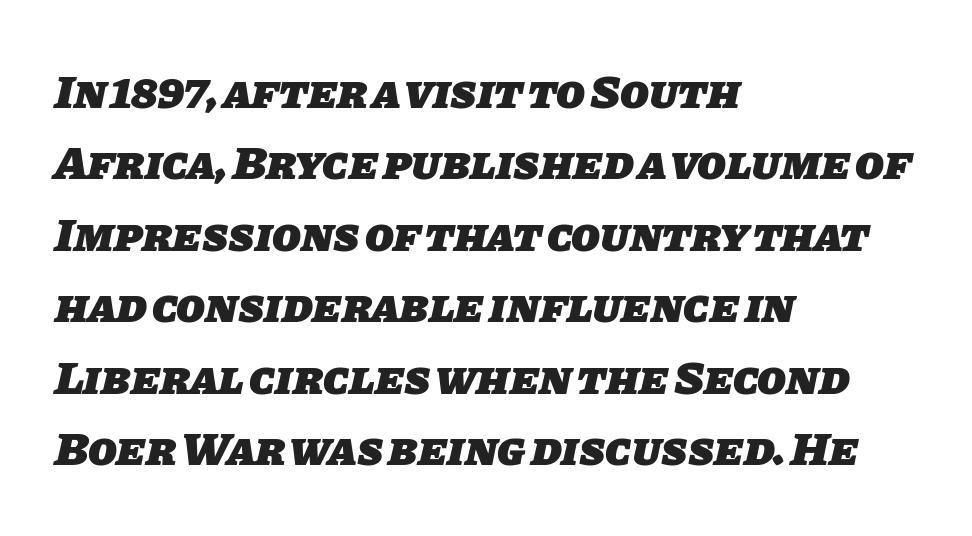
Students, observe: this is what conventionally led text looks like. Lines of text with bare space underneath. The rendering anchors every line to the left-hand side. You could not count columns in this text — the font is proportionally spaced. Short note: letters normally spaced.
